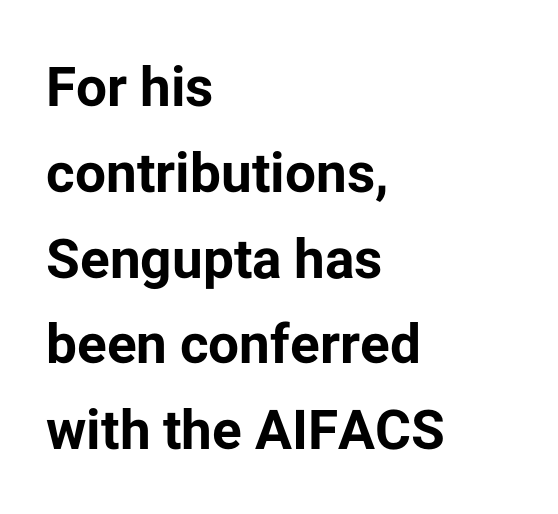
{"serif": "no", "italic": "no", "bold": "yes", "weight": "bold", "width": "normal", "stroke_contrast": "low", "x_height": "medium", "monospaced": "no", "underline": "no", "align": "left", "line_spacing": "normal", "line_spacing_ratio": 1.56, "letter_spacing": "normal", "letter_spacing_em": 0.0, "glyph_px": 55}
